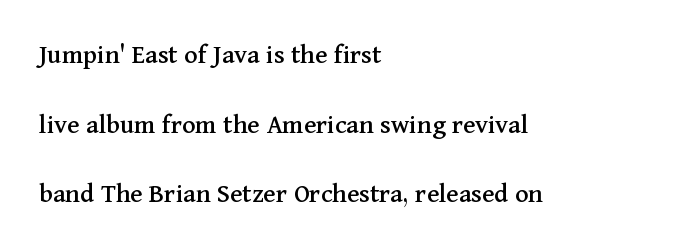
All the whitespace from short lines collects on the right. Unlike italic type, these characters show no tilt at all. Is this a sans? No — the strokes have serifs. Type without underlining. Caption: standard tracking, unaltered.
